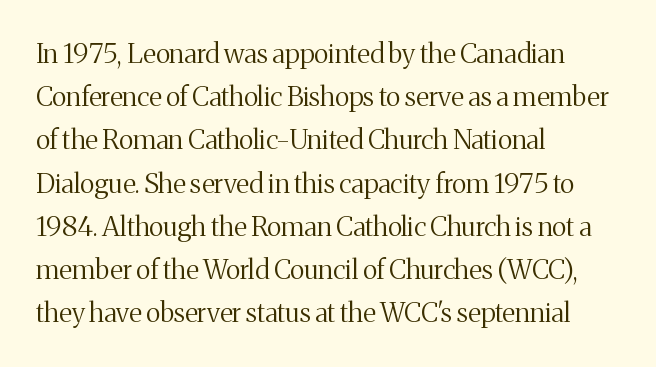
Posture: straight, roman, zero tilt. Notice how descenders clear the ascenders below comfortably — that's standard leading. Visually the block forms a straight wall on the left and a jagged coastline on the right. Descenders hang freely into open space. The type is set solid horizontally, with unmodified tracking. Heft: none added — not bold.
